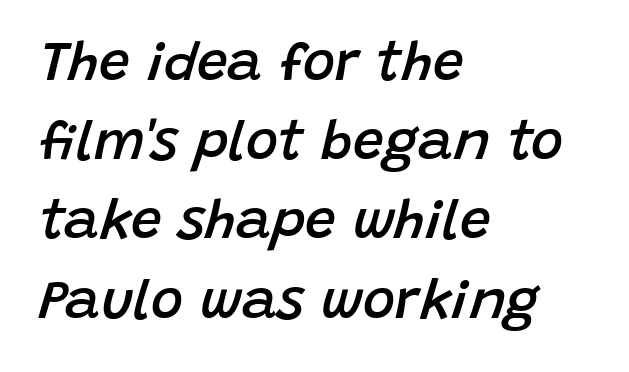
Q: Is the text bold? A: Semi-bold.
Q: Is the text italic (slanted)? A: Yes, it leans right by about 15 degrees.
Q: Is the text underlined? A: No.
Q: How is the paragraph aligned? A: Left-aligned.
Q: Is the spacing between letters normal or unusually wide? A: Normal.
Q: Is the spacing between lines tight, normal or loose? A: Normal.
Q: Width (condensed, normal, or wide)? A: Normal.
Q: Stroke contrast? A: Low.
Q: x-height? A: Large.
Q: Monospaced? A: No.
